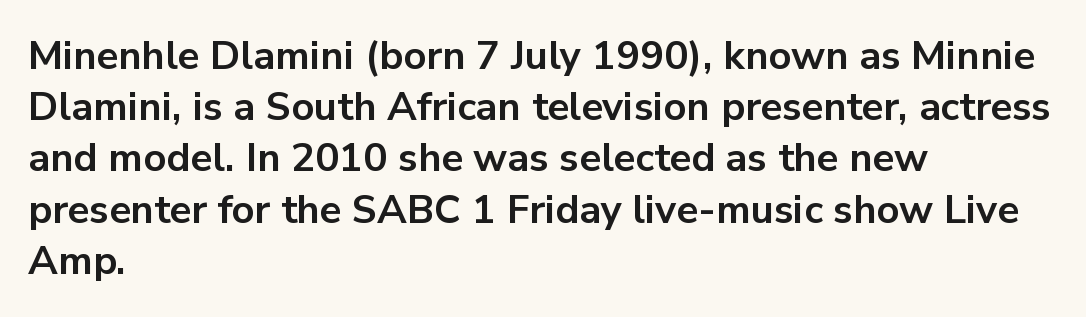
Q: Is the text bold? A: Yes.
Q: Is the text italic (slanted)? A: No, it is upright.
Q: Is the typeface a serif or a sans-serif typeface? A: Sans-serif.
Q: Is the text underlined? A: No.
Q: How is the paragraph aligned? A: Left-aligned.
Q: Is the spacing between letters normal or unusually wide? A: Normal.
Q: Is the spacing between lines tight, normal or loose? A: Normal.
Q: Width (condensed, normal, or wide)? A: Normal.
Q: Stroke contrast? A: Low.
Q: x-height? A: Medium.
Q: Monospaced? A: No.
